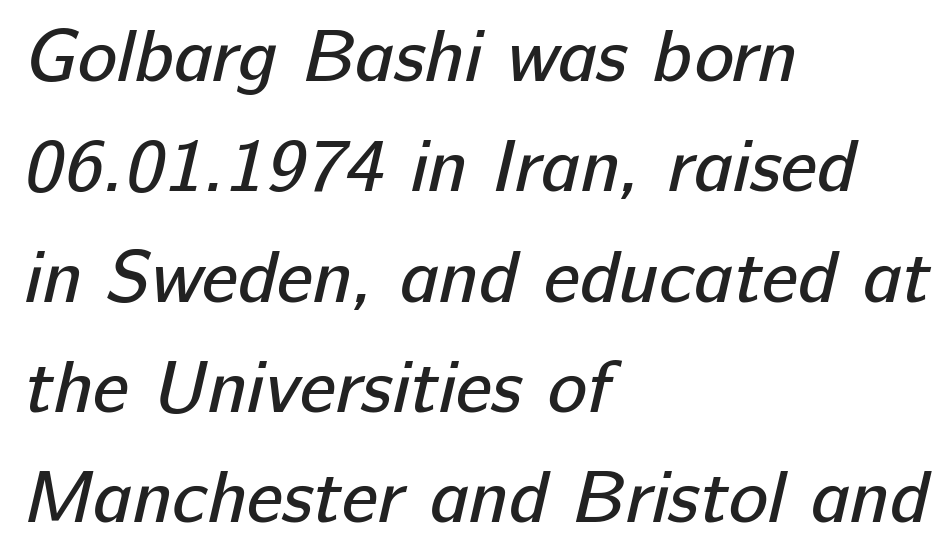
Q: Is the text bold? A: No.
Q: Is the typeface a serif or a sans-serif typeface? A: Sans-serif.
Q: Is the text underlined? A: No.
Q: How is the paragraph aligned? A: Left-aligned.
Q: Is the spacing between letters normal or unusually wide? A: Normal.
Q: Is the spacing between lines tight, normal or loose? A: Normal.
Q: Width (condensed, normal, or wide)? A: Normal.
Q: Stroke contrast? A: Low.
Q: x-height? A: Medium.
Q: Monospaced? A: No.
